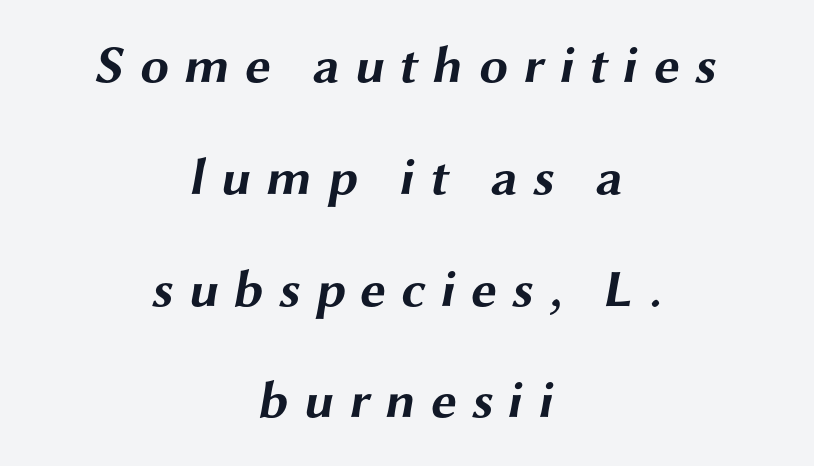
The image shows 52 px bold, wide sans-serif type; set centered, loose line spacing (2.15x), unusually wide letter spacing (+0.28 em), not underlined; medium stroke contrast and a medium x-height.
